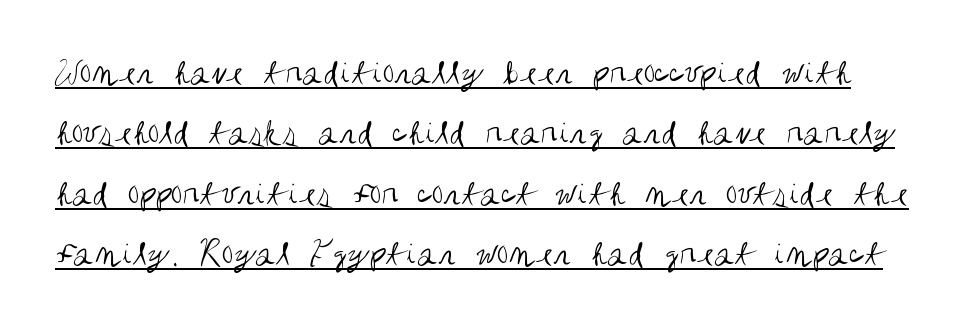
{"serif": "no", "bold": "no", "weight": "regular", "width": "condensed", "stroke_contrast": "medium", "x_height": "large", "monospaced": "no", "underline": "yes", "line_spacing": "normal", "line_spacing_ratio": 1.59, "letter_spacing": "normal", "letter_spacing_em": 0.0, "glyph_px": 38}
